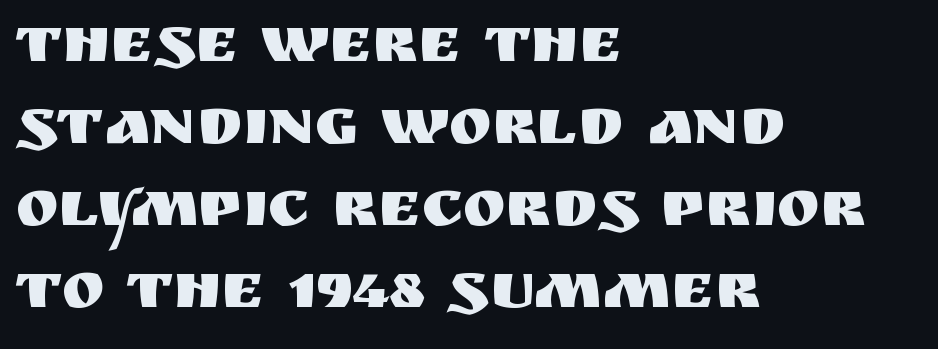
Q: Is the text italic (slanted)? A: No, it is upright.
Q: Is the typeface a serif or a sans-serif typeface? A: Sans-serif.
Q: Is the text underlined? A: No.
Q: How is the paragraph aligned? A: Left-aligned.
Q: Is the spacing between letters normal or unusually wide? A: Normal.
Q: Is the spacing between lines tight, normal or loose? A: Normal.
Q: Width (condensed, normal, or wide)? A: Normal.
Q: Stroke contrast? A: Medium.
Q: x-height? A: Large.
Q: Monospaced? A: No.
